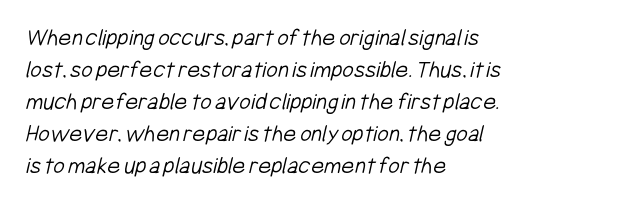
Q: Is the text bold? A: No.
Q: Is the text underlined? A: No.
Q: How is the paragraph aligned? A: Left-aligned.
Q: Is the spacing between letters normal or unusually wide? A: Normal.
Q: Is the spacing between lines tight, normal or loose? A: Normal.
